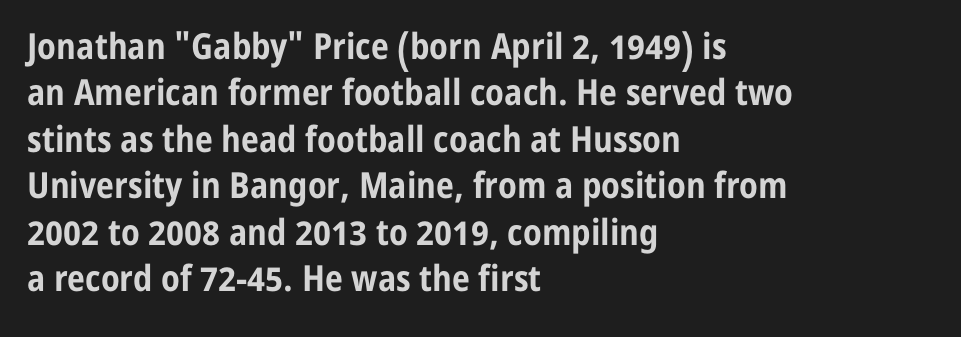
The image shows 36 px bold, condensed sans-serif type, upright; set left-aligned, normal line spacing (1.29x), normal letter spacing, not underlined; low stroke contrast and a medium x-height.
